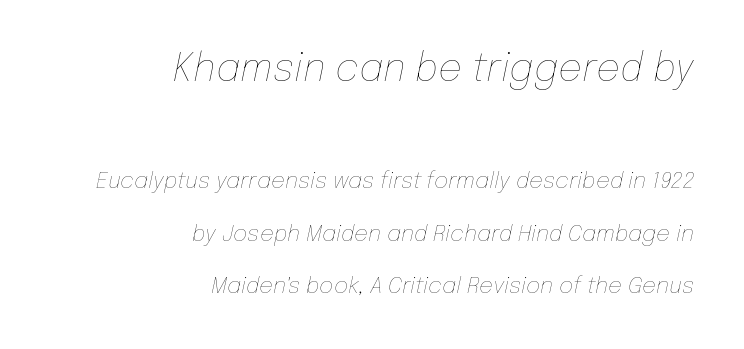
The leading is generous, giving the passage an open texture. Spacing verdict: proportional, widths tailored to each character. The typeface has the unassuming heft of standard copy or less. The axis of the letterforms is tilted away from vertical. Does the bottom block carry the larger type? No, the top block does. The strip under each line holds only bare page.
